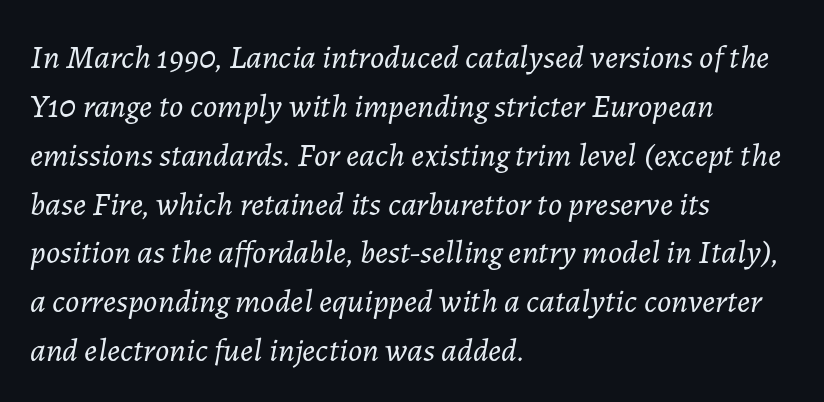
The glyphs look as if they've been sheared to an angle. Layout note: lines flush left. A typesetter would call this zero additional tracking. Regarding leading, the lines here are spaced in the standard way.
